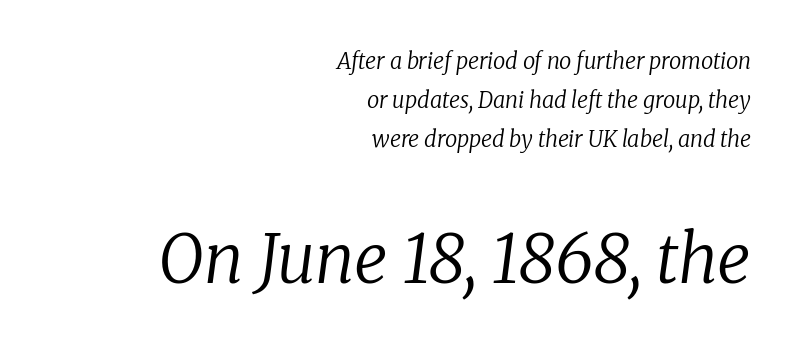
The image shows 67 px regular-weight serif type, italic (leaning right); set right-aligned, line spacing 1.77x, normal letter spacing, not underlined; the second (bottom) block is 3.05x larger; low stroke contrast and a medium x-height.
